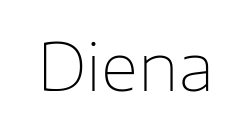
The image shows 65 px thin sans-serif type, upright; set normal letter spacing, not underlined; low stroke contrast and a medium x-height.
